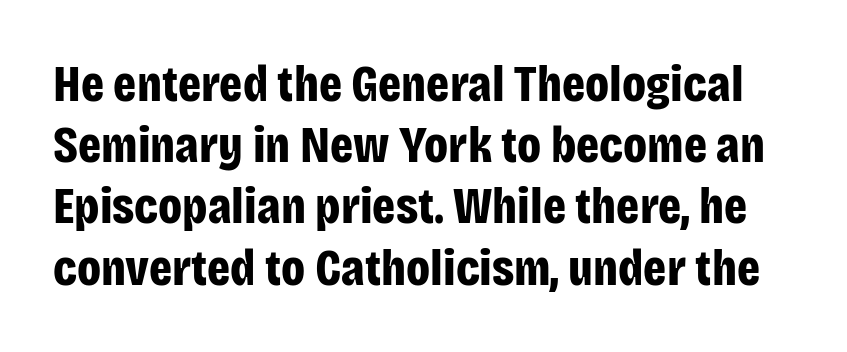
Q: Is the text bold? A: Yes.
Q: Is the text italic (slanted)? A: No, it is upright.
Q: Is the typeface a serif or a sans-serif typeface? A: Sans-serif.
Q: Is the text underlined? A: No.
Q: Is the spacing between letters normal or unusually wide? A: Normal.
Q: Width (condensed, normal, or wide)? A: Condensed.
Q: Stroke contrast? A: Low.
Q: x-height? A: Large.
Q: Monospaced? A: No.
